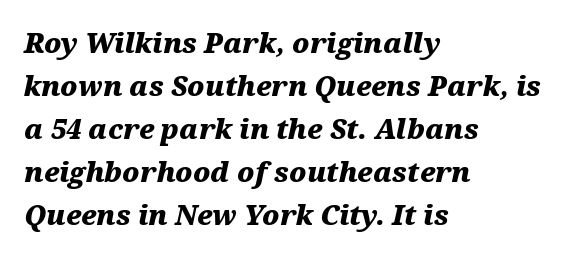
The image shows 27 px bold type, italic (leaning right); set left-aligned, normal line spacing (1.59x), normal letter spacing, not underlined.
